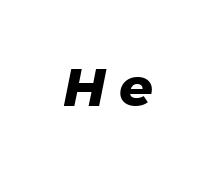
Q: Is the text bold? A: Yes.
Q: Is the text italic (slanted)? A: Yes, it leans right by about 11 degrees.
Q: Is the text underlined? A: No.
Q: Is the spacing between letters normal or unusually wide? A: Unusually wide.
Q: Width (condensed, normal, or wide)? A: Normal.
Q: Stroke contrast? A: Low.
Q: x-height? A: Medium.
Q: Monospaced? A: No.
